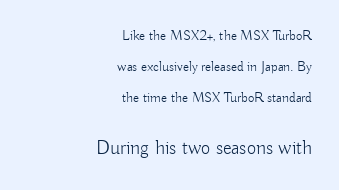
Q: Is the text bold? A: No.
Q: Is the text italic (slanted)? A: No, it is upright.
Q: Is the text underlined? A: No.
Q: How is the paragraph aligned? A: Right-aligned.
Q: Is the spacing between letters normal or unusually wide? A: Normal.
Q: Is the spacing between lines tight, normal or loose? A: Loose.
Q: Which block of text is set in a larger size, the first (top) or the second (bottom)? A: The second (bottom) one.
